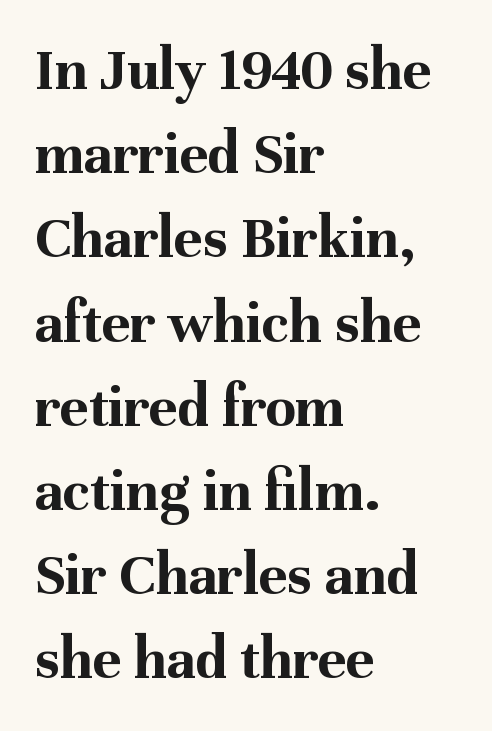
Q: Is the text bold? A: Yes.
Q: Is the text italic (slanted)? A: No, it is upright.
Q: Is the typeface a serif or a sans-serif typeface? A: Serif.
Q: Is the text underlined? A: No.
Q: How is the paragraph aligned? A: Left-aligned.
Q: Is the spacing between letters normal or unusually wide? A: Normal.
Q: Is the spacing between lines tight, normal or loose? A: Normal.
Q: Width (condensed, normal, or wide)? A: Normal.
Q: Stroke contrast? A: Medium.
Q: x-height? A: Medium.
Q: Monospaced? A: No.
